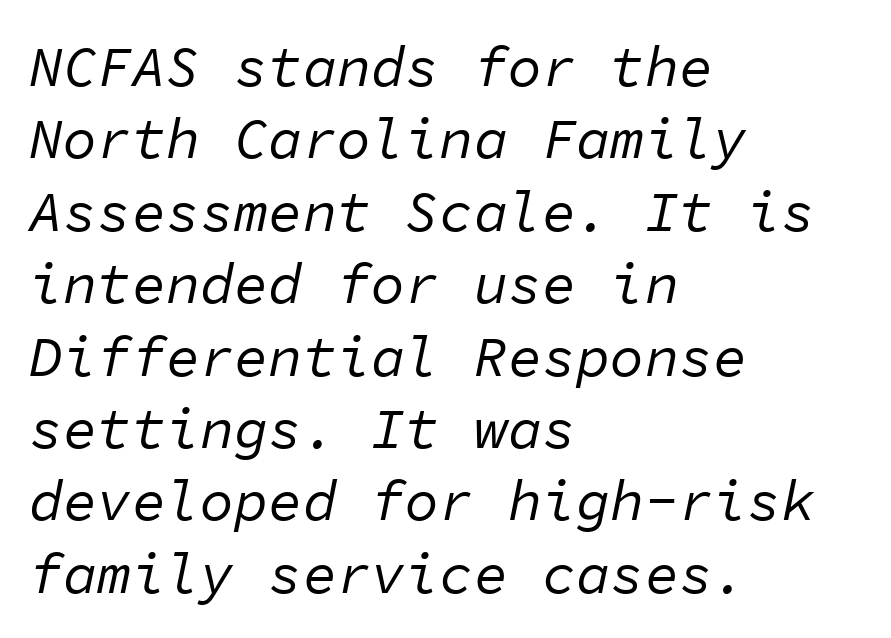
The image shows 57 px regular-weight type, italic (leaning right), monospaced; set left-aligned, normal line spacing (1.27x), normal letter spacing, not underlined; low stroke contrast and a medium x-height.
